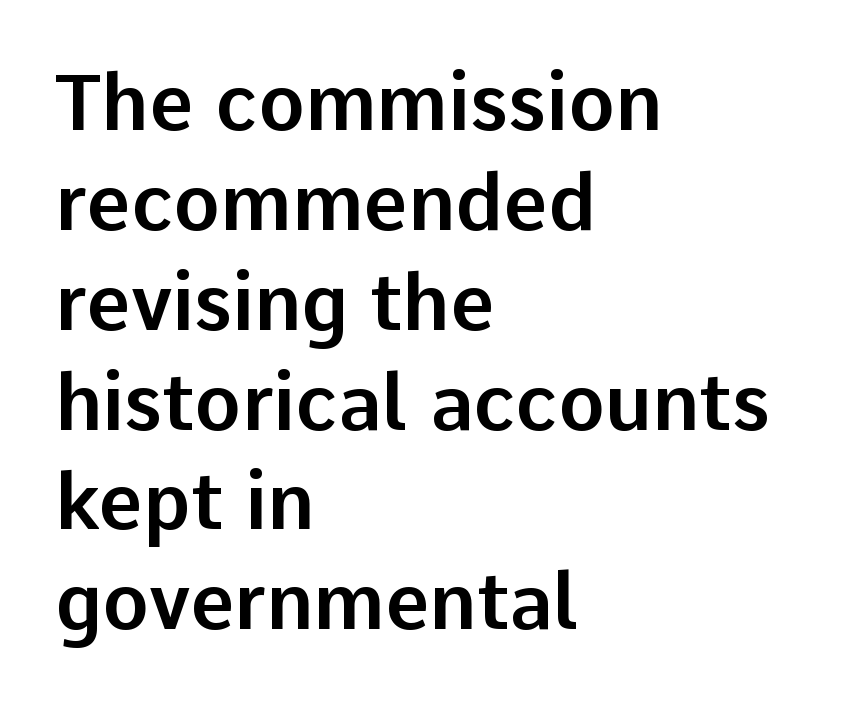
The passage shown is typeset with a sans-serif family. The setting favours the left margin, as ordinary paragraphs usually do. A typesetter would call this leading conventional body-copy spacing. It's the straight-up-and-down kind of type.
